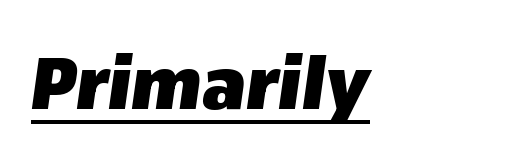
The image shows 72 px heavy type, italic (leaning right); set left-aligned, normal letter spacing, underlined; low stroke contrast and a medium x-height.
